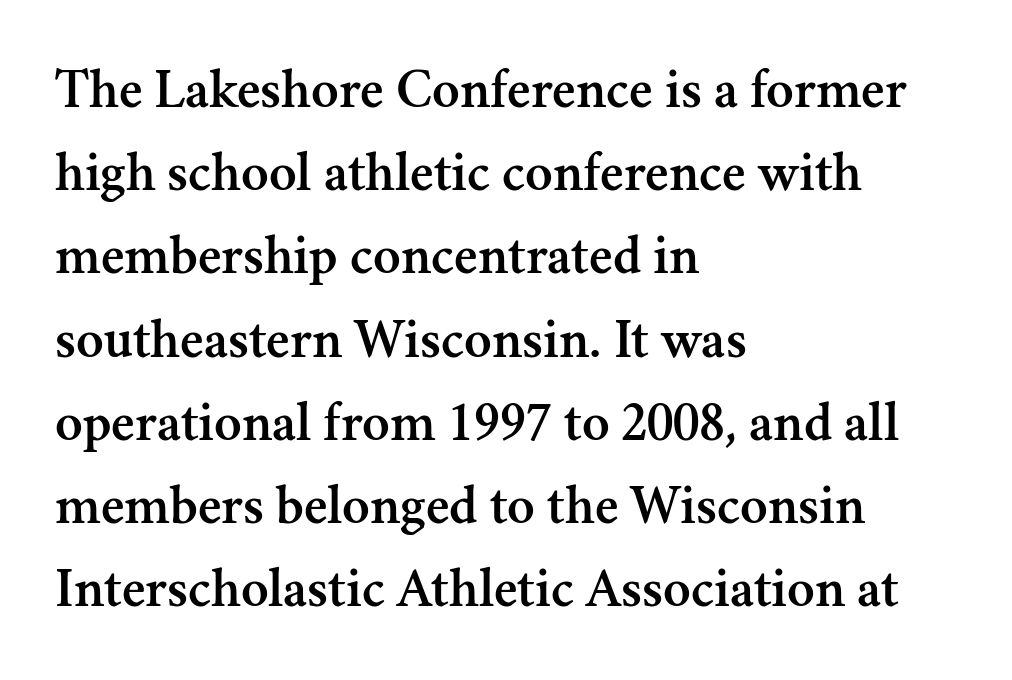
The image shows 57 px serif type, upright; set left-aligned, normal line spacing (1.46x), normal letter spacing, not underlined; medium stroke contrast and a small x-height.
